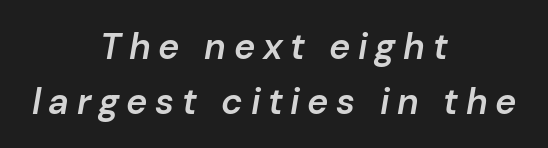
Q: Is the text bold? A: Semi-bold.
Q: Is the text italic (slanted)? A: Yes, it leans right by about 10 degrees.
Q: Is the text underlined? A: No.
Q: How is the paragraph aligned? A: Centered.
Q: Is the spacing between letters normal or unusually wide? A: Unusually wide.
Q: Is the spacing between lines tight, normal or loose? A: Normal.
Q: Width (condensed, normal, or wide)? A: Normal.
Q: Stroke contrast? A: Low.
Q: x-height? A: Medium.
Q: Monospaced? A: No.
